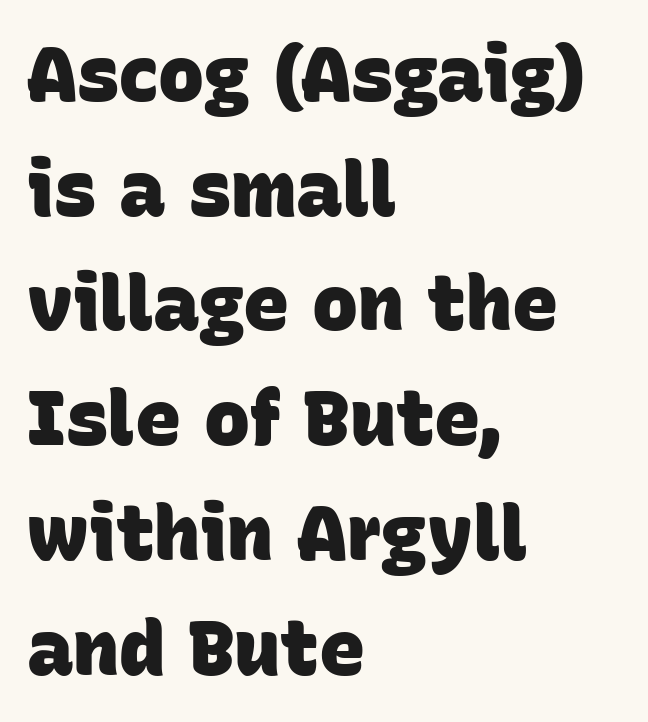
The image shows 77 px heavy sans-serif type; set left-aligned, normal line spacing (1.49x), normal letter spacing, not underlined; low stroke contrast and a large x-height.
